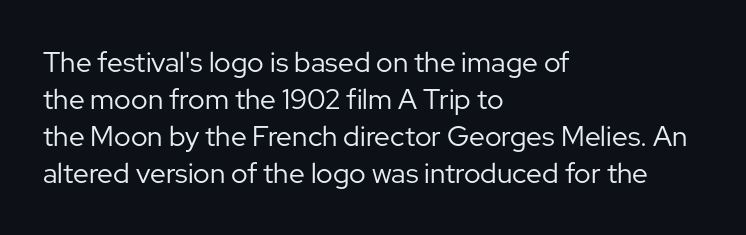
The image shows 28 px regular-weight sans-serif type, upright; set left-aligned, normal line spacing (1.32x), normal letter spacing, not underlined; low stroke contrast and a medium x-height.
